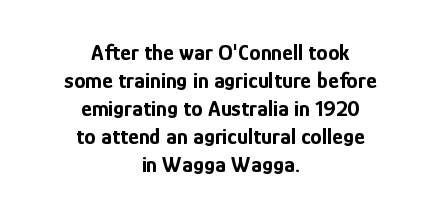
{"italic": "no", "bold": "yes", "underline": "no", "align": "center", "line_spacing_ratio": 1.22, "letter_spacing": "normal", "letter_spacing_em": 0.0, "glyph_px": 23}
